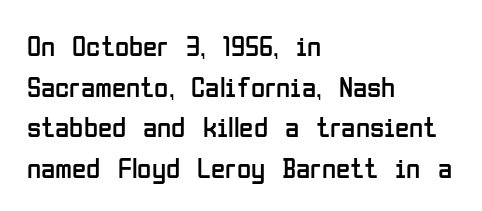
{"serif": "no", "italic": "no", "bold": "no", "weight": "regular", "width": "condensed", "stroke_contrast": "low", "x_height": "medium", "monospaced": "no", "underline": "no", "align": "left", "line_spacing": "normal", "line_spacing_ratio": 1.4, "letter_spacing": "normal", "letter_spacing_em": 0.0, "glyph_px": 29}
